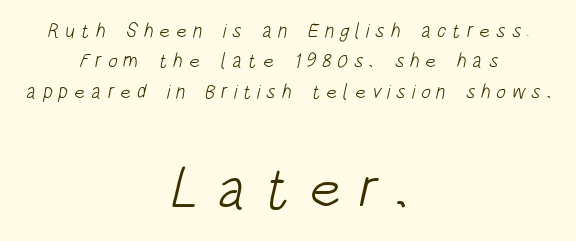
{"serif": "no", "bold": "no", "weight": "light", "width": "condensed", "stroke_contrast": "low", "x_height": "large", "monospaced": "no", "underline": "no", "align": "center", "line_spacing": "normal", "line_spacing_ratio": 1.52, "letter_spacing": "wide", "letter_spacing_em": 0.29, "larger_block": "second", "size_ratio": 2.95, "glyph_px": 59}
